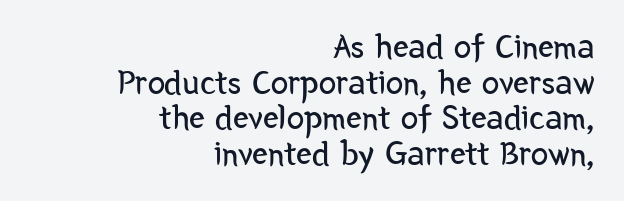
The block of text is dense from top to bottom, with scant space between rows. If you drew a ruler down the right edge, every line would touch it. Posture: vertical. Classification — sans serif.
